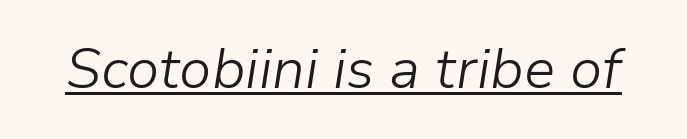
Q: Is the text bold? A: No.
Q: Is the text italic (slanted)? A: Yes, it leans right by about 9 degrees.
Q: Is the text underlined? A: Yes.
Q: Is the spacing between letters normal or unusually wide? A: Normal.
Q: Width (condensed, normal, or wide)? A: Normal.
Q: Stroke contrast? A: Low.
Q: x-height? A: Medium.
Q: Monospaced? A: No.
